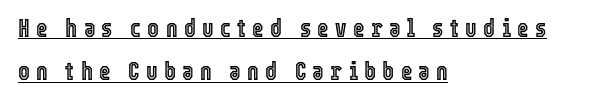
The rag falls on the right side of this text block. Italic: no, the glyphs are upright roman. You can see a thin bar hugging the bottom of the glyphs. Short note: letters widely spaced.
